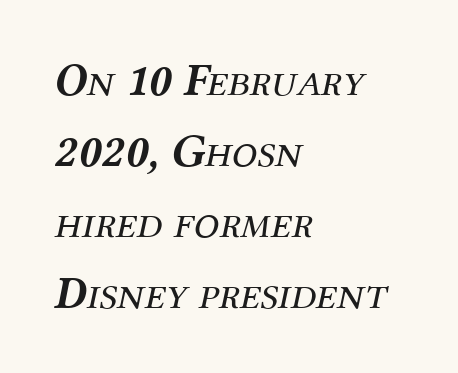
{"serif": "yes", "italic": "yes", "lean": "right", "slant_degrees": 12, "bold": "no", "weight": "regular", "width": "normal", "stroke_contrast": "medium", "x_height": "medium", "monospaced": "no", "underline": "no", "align": "left", "line_spacing": "normal", "line_spacing_ratio": 1.54, "letter_spacing": "normal", "letter_spacing_em": 0.0, "glyph_px": 46}
